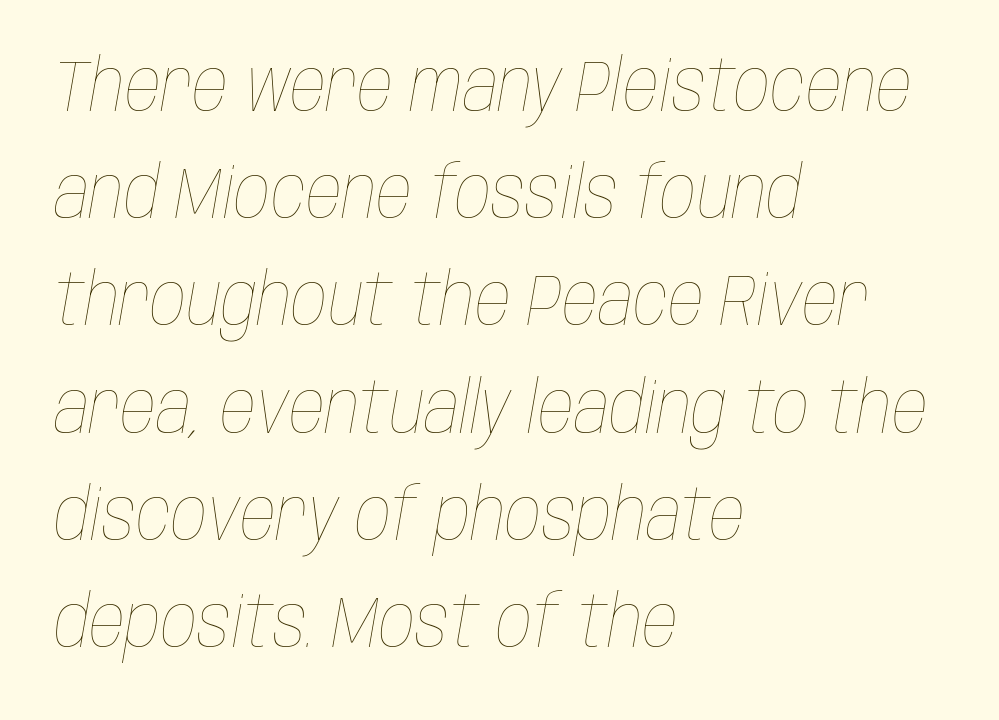
{"italic": "yes", "lean": "right", "slant_degrees": 10, "bold": "no", "weight": "thin", "width": "condensed", "stroke_contrast": "low", "x_height": "large", "monospaced": "no", "underline": "no", "align": "left", "line_spacing": "normal", "line_spacing_ratio": 1.51, "letter_spacing": "normal", "letter_spacing_em": 0.0, "glyph_px": 71}
